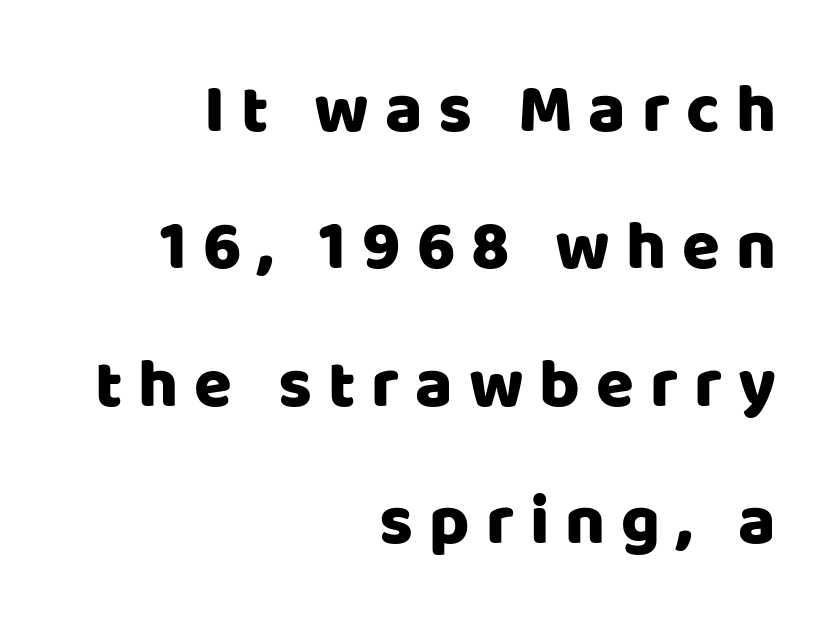
{"serif": "no", "italic": "no", "width": "normal", "stroke_contrast": "low", "x_height": "large", "monospaced": "no", "underline": "no", "align": "right", "line_spacing": "loose", "line_spacing_ratio": 1.99, "letter_spacing": "wide", "letter_spacing_em": 0.23, "glyph_px": 69}
